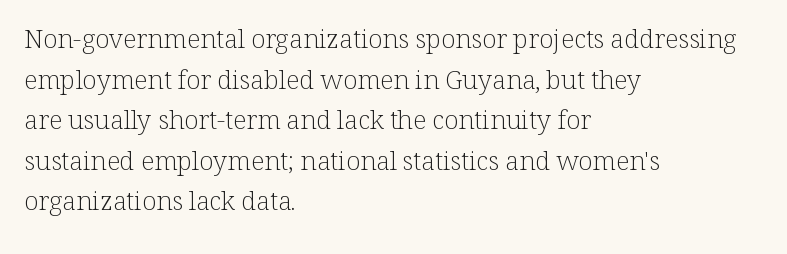
The image shows 26 px text type, upright; set left-aligned, normal line spacing (1.56x), normal letter spacing, not underlined.
